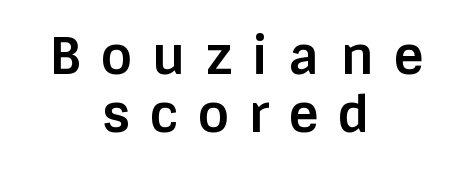
The image shows 51 px bold sans-serif type, upright; set centered, tight line spacing (1.13x), unusually wide letter spacing (+0.4 em), not underlined; low stroke contrast and a large x-height.
